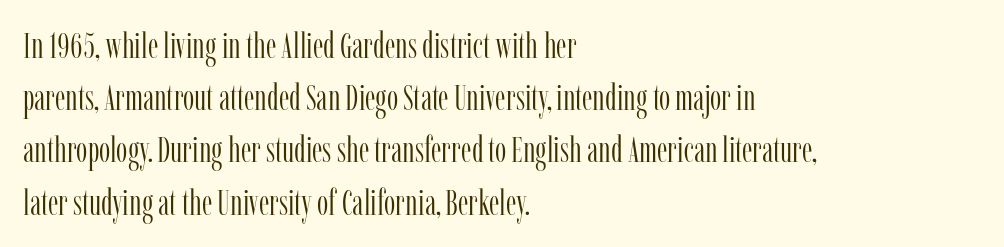
Q: Is the text bold? A: No.
Q: Is the text italic (slanted)? A: No, it is upright.
Q: Is the typeface a serif or a sans-serif typeface? A: Serif.
Q: Is the text underlined? A: No.
Q: How is the paragraph aligned? A: Left-aligned.
Q: Is the spacing between letters normal or unusually wide? A: Normal.
Q: Is the spacing between lines tight, normal or loose? A: Normal.
Q: Width (condensed, normal, or wide)? A: Condensed.
Q: Stroke contrast? A: Low.
Q: x-height? A: Medium.
Q: Monospaced? A: No.
